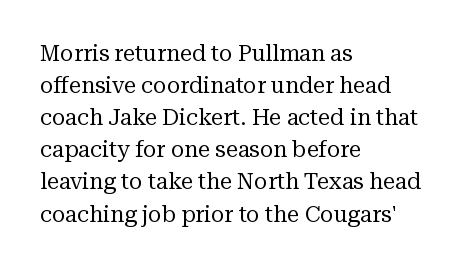
The image shows 22 px text type, upright; set left-aligned, normal line spacing (1.46x), normal letter spacing, not underlined.
